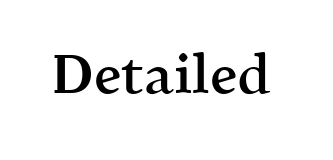
{"serif": "yes", "italic": "no", "bold": "semi", "weight": "semibold", "width": "normal", "x_height": "medium", "monospaced": "no", "underline": "no", "letter_spacing": "normal", "letter_spacing_em": 0.0, "glyph_px": 55}
